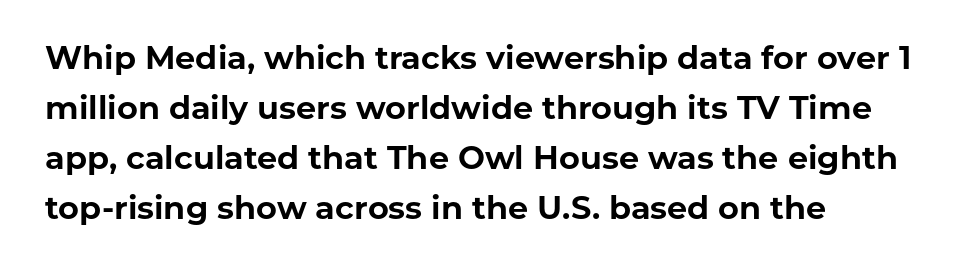
Is this a fixed-width face? No — the glyphs have proportional, varying widths. The line-height multiplier appears to be the usual default. The rendering shows plain stroke endings on the letterforms — a sans-serif design. Emphasis by weight is at full strength: bold.
